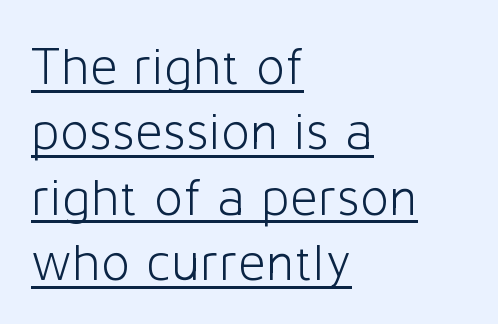
Q: Is the text bold? A: No.
Q: Is the text italic (slanted)? A: No, it is upright.
Q: Is the typeface a serif or a sans-serif typeface? A: Sans-serif.
Q: Is the text underlined? A: Yes.
Q: How is the paragraph aligned? A: Left-aligned.
Q: Is the spacing between letters normal or unusually wide? A: Normal.
Q: Width (condensed, normal, or wide)? A: Normal.
Q: Stroke contrast? A: Low.
Q: x-height? A: Medium.
Q: Monospaced? A: No.
